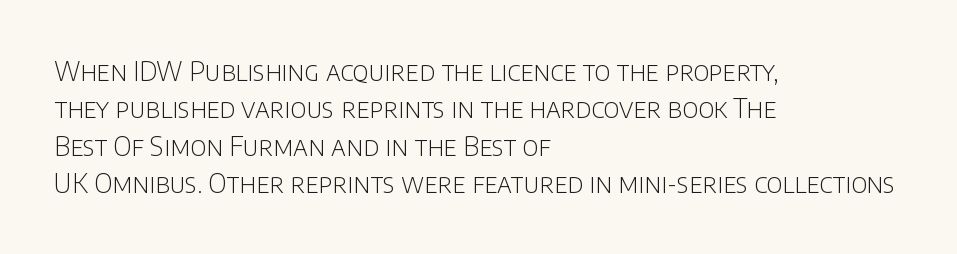
The image shows 26 px text type, upright; set left-aligned, normal line spacing (1.44x), normal letter spacing, not underlined.
